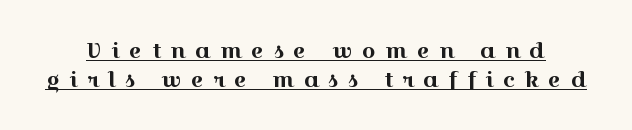
Glyph-to-glyph distance is far greater than everyday printed text. The passage shown stacks its lines at a standard gap. A roman cut, with each character standing at attention. Every word sits above its own underline.
